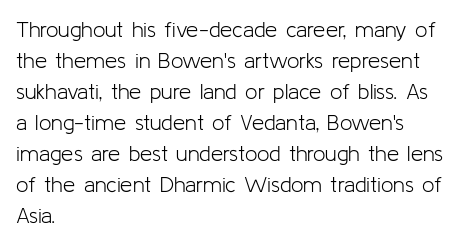
{"italic": "no", "bold": "no", "underline": "no", "align": "left", "line_spacing": "normal", "line_spacing_ratio": 1.41, "letter_spacing": "normal", "letter_spacing_em": 0.0, "glyph_px": 22}
